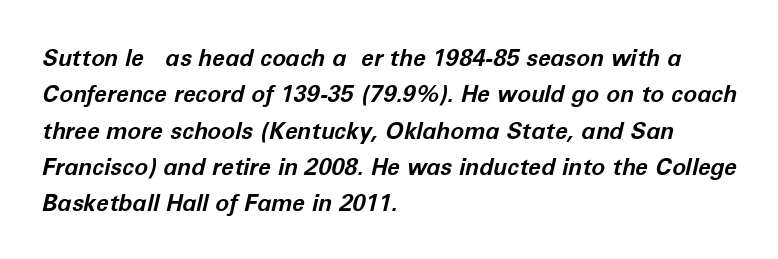
Q: Is the text bold? A: Yes.
Q: Is the text italic (slanted)? A: Yes, it leans right by about 12 degrees.
Q: Is the text underlined? A: No.
Q: How is the paragraph aligned? A: Left-aligned.
Q: Is the spacing between letters normal or unusually wide? A: Normal.
Q: Is the spacing between lines tight, normal or loose? A: Normal.
